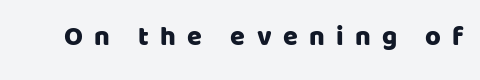
Is the letter spacing exaggerated? Yes — the characters are pushed far apart. Underlining? Definitely not there. Italic: no, the glyphs are upright roman.
